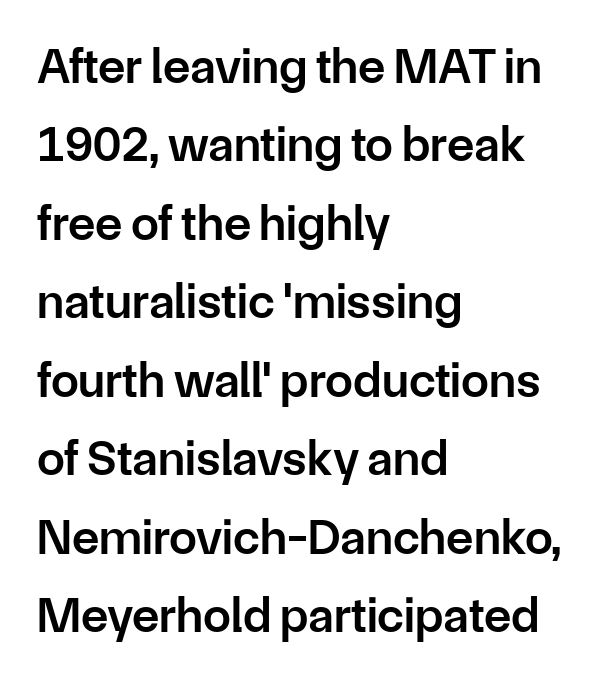
The image shows 50 px semibold sans-serif type, upright; set left-aligned, normal line spacing (1.57x), normal letter spacing, not underlined; low stroke contrast and a medium x-height.
